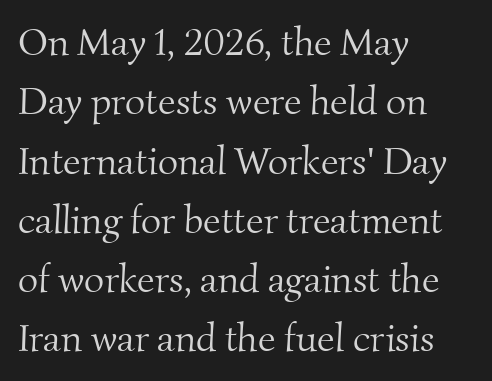
The rendering anchors every line to the left-hand side. Think standard paragraph weight, or any step lighter than that. This is serif lettering, the kind often seen in printed books. Characters follow at the spacing the type designer built in.
